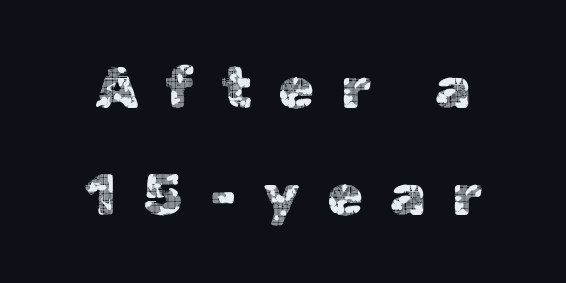
{"serif": "no", "italic": "no", "width": "normal", "x_height": "medium", "monospaced": "no", "underline": "no", "line_spacing_ratio": 1.84, "letter_spacing": "wide", "letter_spacing_em": 0.46, "glyph_px": 58}
